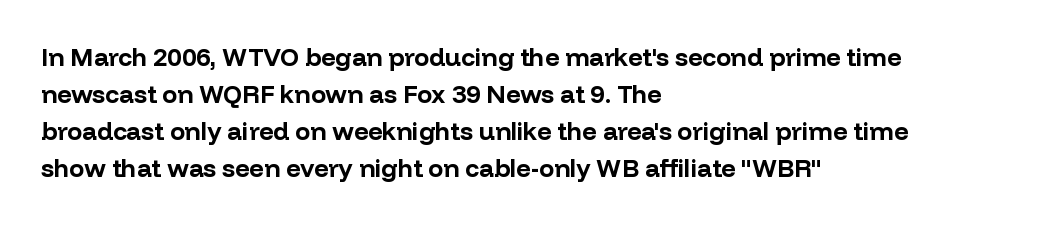
Horizontally, the lines are justified to the leading edge only. These words are printed bold, with thick strokes throughout. These lines sit exactly where default settings would place them. Every character sits straight up, as roman type does. Beneath every word, the page is bare.
